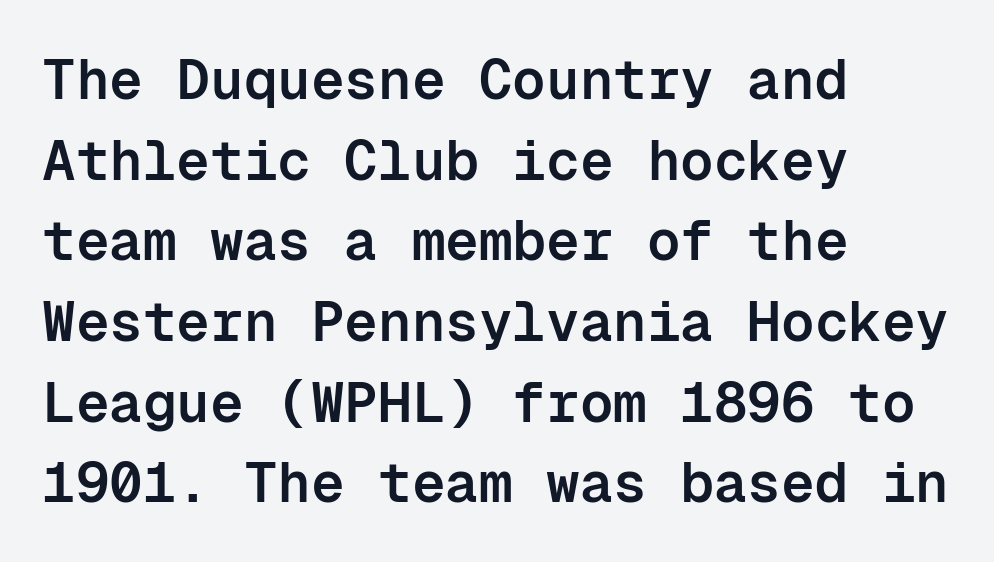
The image shows 56 px semibold sans-serif type, upright, monospaced; set left-aligned, normal line spacing (1.44x), normal letter spacing, not underlined; low stroke contrast and a medium x-height.
